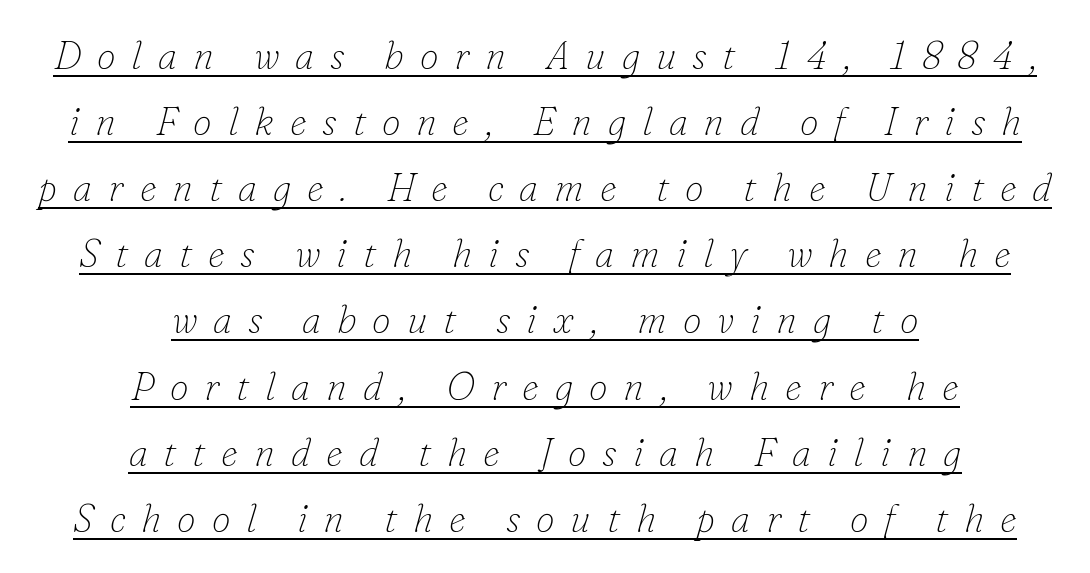
The image shows 38 px thin serif type, italic (leaning right); set centered, line spacing 1.74x, unusually wide letter spacing (+0.42 em), underlined; low stroke contrast and a small x-height.
